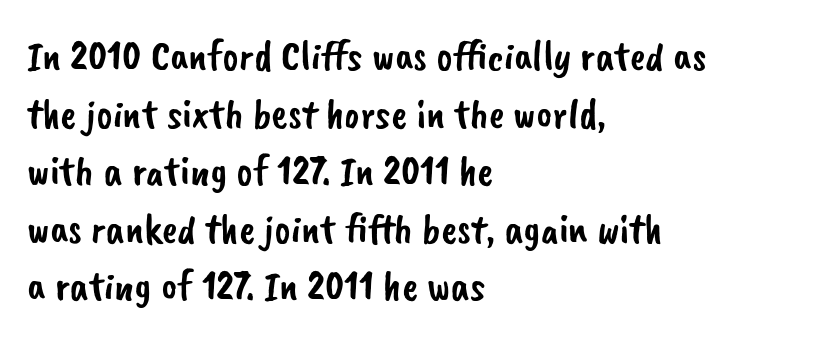
Q: Is the typeface a serif or a sans-serif typeface? A: Sans-serif.
Q: Is the text underlined? A: No.
Q: How is the paragraph aligned? A: Left-aligned.
Q: Is the spacing between letters normal or unusually wide? A: Normal.
Q: Is the spacing between lines tight, normal or loose? A: Normal.
Q: Width (condensed, normal, or wide)? A: Normal.
Q: Stroke contrast? A: Low.
Q: x-height? A: Small.
Q: Monospaced? A: No.
